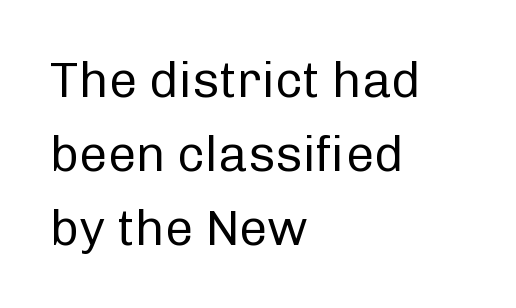
Designer's note — italics off, roman on. The characters are drawn with everyday or finer stroke widths. Successive baselines arrive at the customary interval. The text was rendered using a sans face with plain stroke endings. Each letter keeps its own natural width here, so spacing adapts to shape. The ragged edge is on the right, which tells us the setting is flush left.
